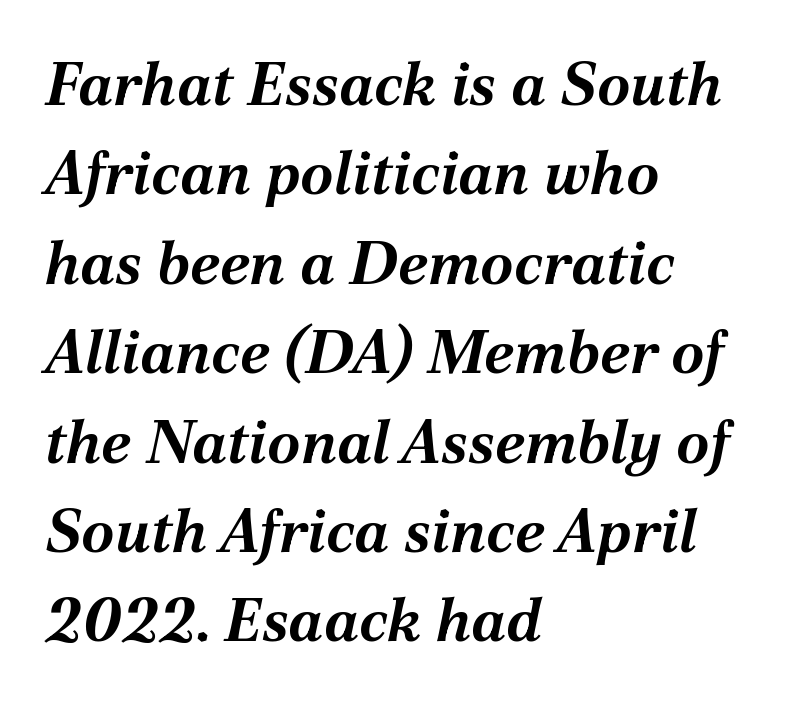
{"italic": "yes", "lean": "right", "slant_degrees": 12, "bold": "yes", "weight": "bold", "width": "normal", "stroke_contrast": "medium", "x_height": "medium", "monospaced": "no", "underline": "no", "align": "left", "line_spacing": "normal", "line_spacing_ratio": 1.49, "letter_spacing": "normal", "letter_spacing_em": 0.0, "glyph_px": 60}
